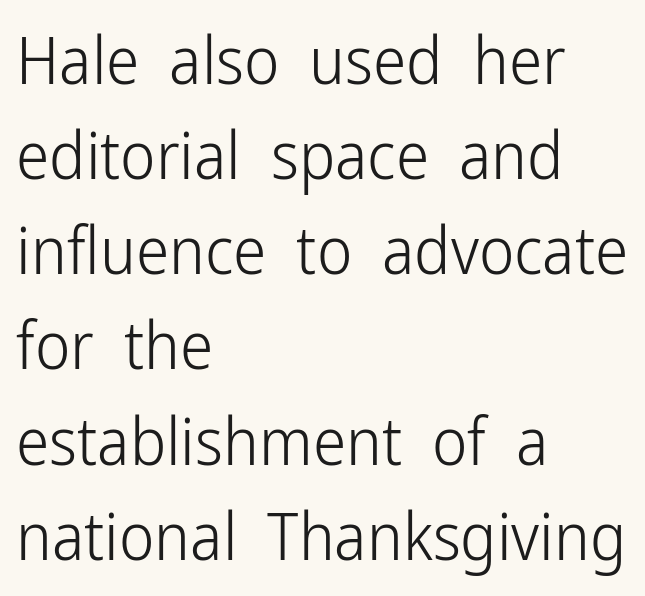
The image shows 67 px light, condensed sans-serif type, upright; set left-aligned, normal line spacing (1.42x), normal letter spacing, not underlined; low stroke contrast and a medium x-height.
